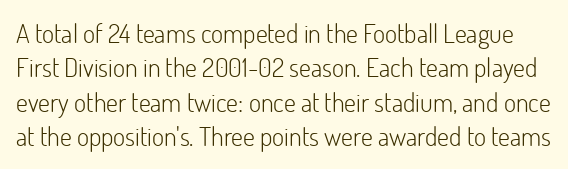
Q: Is the text bold? A: No.
Q: Is the text italic (slanted)? A: No, it is upright.
Q: Is the text underlined? A: No.
Q: Is the spacing between letters normal or unusually wide? A: Normal.
Q: Is the spacing between lines tight, normal or loose? A: Normal.
